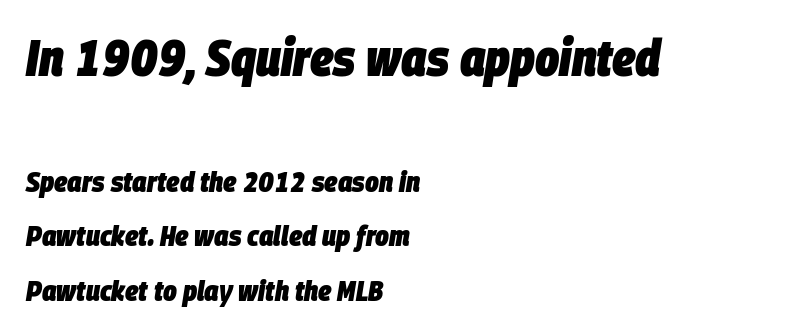
{"italic": "yes", "lean": "right", "slant_degrees": 9, "bold": "yes", "weight": "heavy", "width": "condensed", "stroke_contrast": "low", "x_height": "large", "monospaced": "no", "underline": "no", "align": "left", "line_spacing_ratio": 1.88, "letter_spacing": "normal", "letter_spacing_em": 0.0, "larger_block": "first", "size_ratio": 1.76, "glyph_px": 51}
